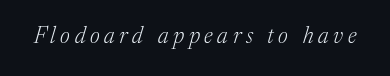
Q: Is the text bold? A: No.
Q: Is the text italic (slanted)? A: Yes, it leans right by about 17 degrees.
Q: Is the text underlined? A: No.
Q: Is the spacing between letters normal or unusually wide? A: Unusually wide.
